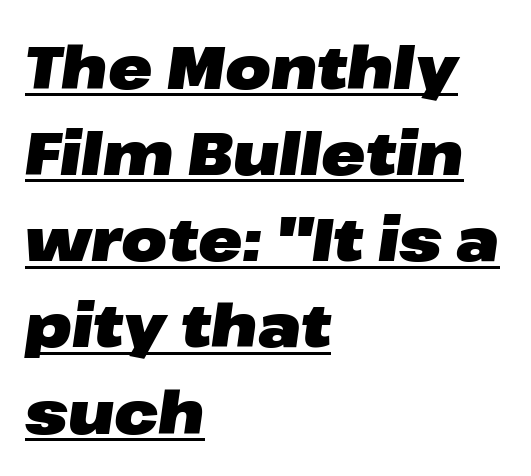
The image shows 59 px heavy, wide type, italic (leaning right); set left-aligned, normal line spacing (1.46x), normal letter spacing, underlined; low stroke contrast and a medium x-height.
